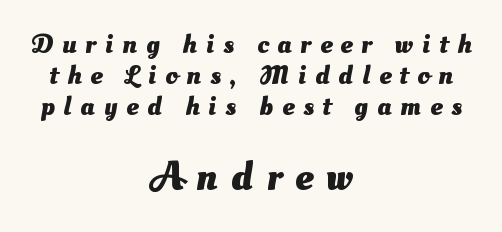
{"serif": "no", "bold": "yes", "weight": "heavy", "width": "normal", "stroke_contrast": "medium", "x_height": "small", "monospaced": "no", "underline": "no", "align": "center", "line_spacing": "tight", "line_spacing_ratio": 1.14, "letter_spacing": "wide", "letter_spacing_em": 0.33, "larger_block": "second", "size_ratio": 1.48, "glyph_px": 40}
